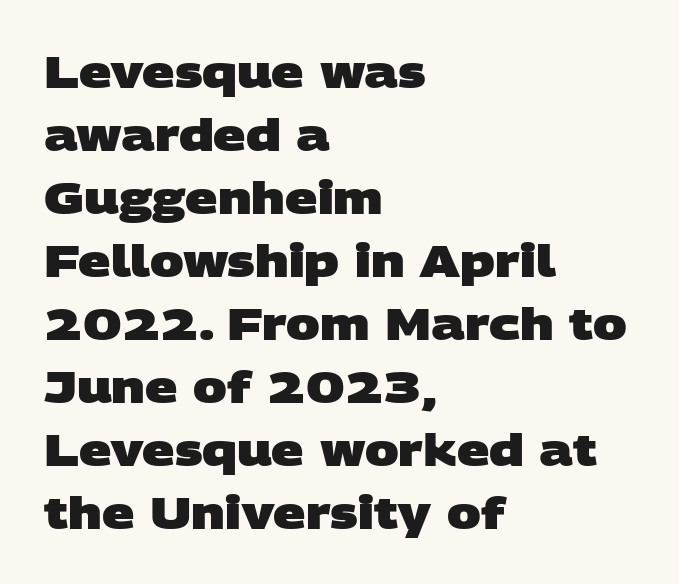
Short and long lines alike share a common starting point at left. On the weight axis this lands at bold, roughly 700. Only glyphs here, with clear space below each row. The line texture is even and compact thanks to regular tracking. Typographically, this falls in the sans-serif category.
